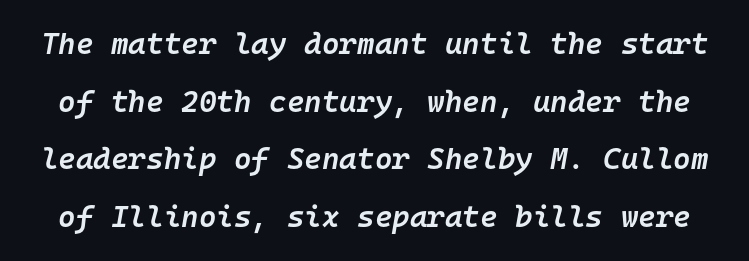
The space between consecutive lines is lavish. Is the type bold? Partly — it's a semibold, heavier than regular but not fully bold. Nobody drew a line under any word here. A typesetter would mark this as italic. The face used here is rendered with its standard letterfit. Here the designer chose a console-style face with uniform glyph widths.
